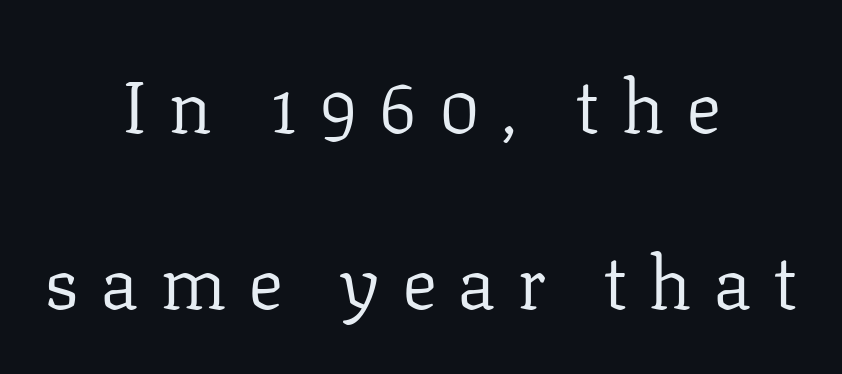
The image shows 74 px regular-weight serif type, upright; set centered, loose line spacing (2.38x), unusually wide letter spacing (+0.28 em), not underlined; low stroke contrast and a medium x-height.
